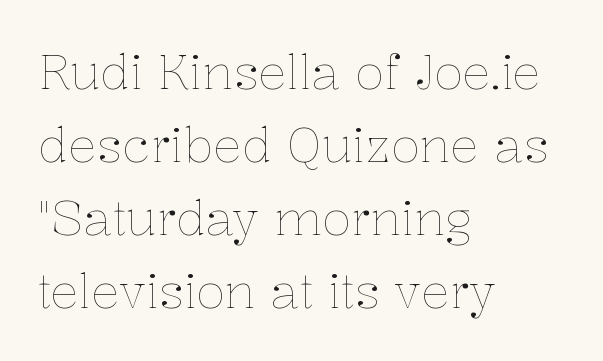
Q: Is the text bold? A: No.
Q: Is the text italic (slanted)? A: No, it is upright.
Q: Is the text underlined? A: No.
Q: How is the paragraph aligned? A: Left-aligned.
Q: Is the spacing between letters normal or unusually wide? A: Normal.
Q: Is the spacing between lines tight, normal or loose? A: Normal.
Q: Width (condensed, normal, or wide)? A: Normal.
Q: Stroke contrast? A: Low.
Q: x-height? A: Medium.
Q: Monospaced? A: No.
